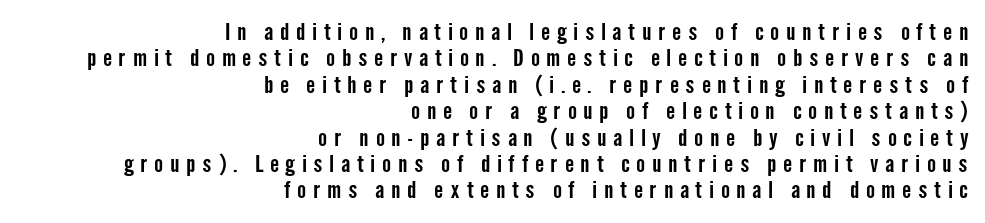
{"italic": "no", "underline": "no", "align": "right", "line_spacing": "tight", "line_spacing_ratio": 1.1, "letter_spacing": "wide", "letter_spacing_em": 0.28, "glyph_px": 24}
